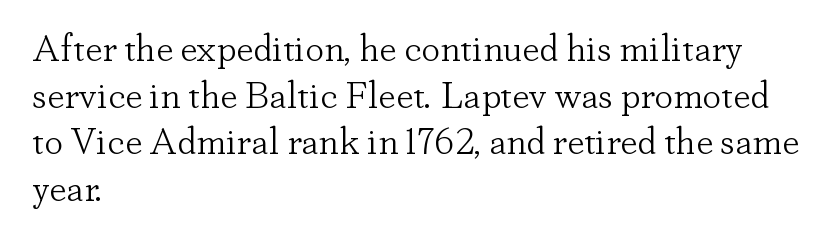
Q: Is the text bold? A: No.
Q: Is the text italic (slanted)? A: No, it is upright.
Q: Is the typeface a serif or a sans-serif typeface? A: Serif.
Q: Is the text underlined? A: No.
Q: How is the paragraph aligned? A: Left-aligned.
Q: Is the spacing between letters normal or unusually wide? A: Normal.
Q: Width (condensed, normal, or wide)? A: Normal.
Q: Stroke contrast? A: Low.
Q: x-height? A: Small.
Q: Monospaced? A: No.
